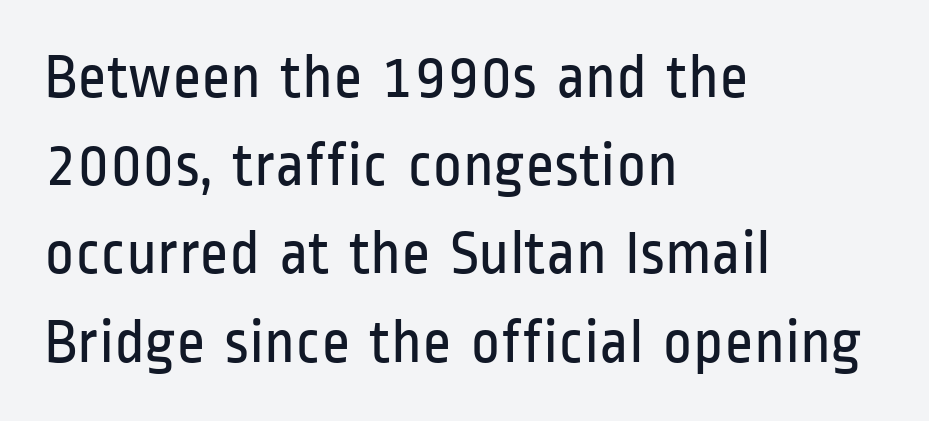
The image shows 63 px regular-weight, condensed sans-serif type, upright; set left-aligned, normal line spacing (1.4x), normal letter spacing, not underlined; low stroke contrast and a medium x-height.
